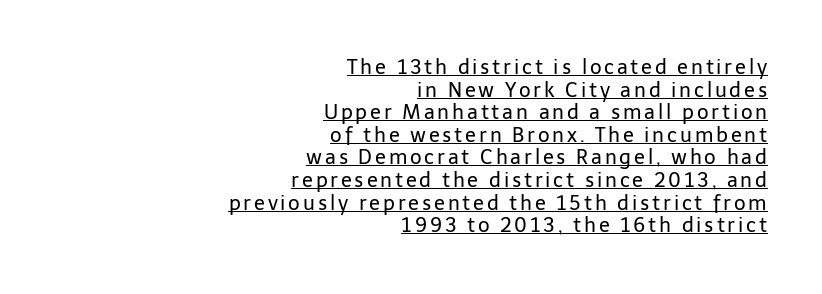
Q: Is the text bold? A: No.
Q: Is the text italic (slanted)? A: No, it is upright.
Q: Is the text underlined? A: Yes.
Q: How is the paragraph aligned? A: Right-aligned.
Q: Is the spacing between lines tight, normal or loose? A: Tight.
